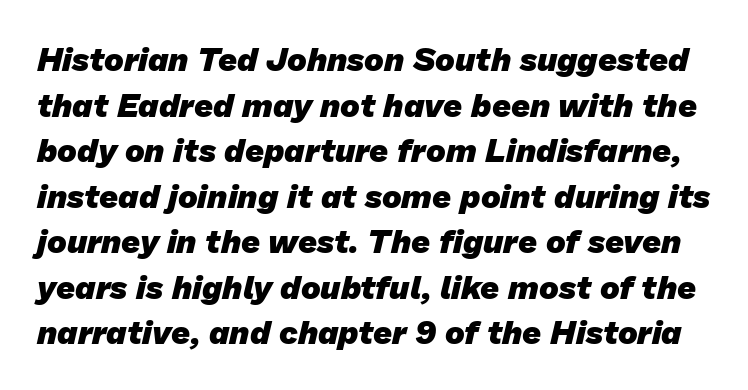
Q: Is the text bold? A: Yes.
Q: Is the typeface a serif or a sans-serif typeface? A: Sans-serif.
Q: Is the text underlined? A: No.
Q: Is the spacing between letters normal or unusually wide? A: Normal.
Q: Is the spacing between lines tight, normal or loose? A: Normal.
Q: Width (condensed, normal, or wide)? A: Normal.
Q: Stroke contrast? A: Low.
Q: x-height? A: Medium.
Q: Monospaced? A: No.
